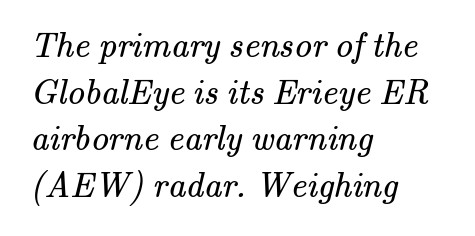
Between one letter and the next there's only the usual sliver of space. Lines of text with bare space underneath. Teacher's note: observe the even left margin — that is flush-left alignment. Note the varied advance widths — an 'i' is clearly narrower than an 'm'. A serif font was chosen for this passage. Vertically, the passage feels balanced, rows spaced as you'd expect.
